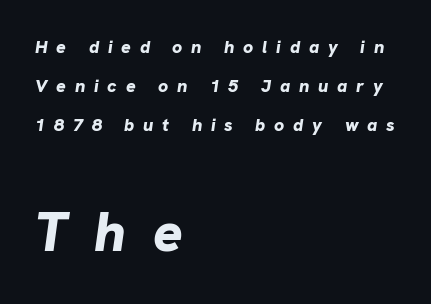
Q: Is the text bold? A: Yes.
Q: Is the text italic (slanted)? A: Yes, it leans right by about 8 degrees.
Q: Is the text underlined? A: No.
Q: How is the paragraph aligned? A: Left-aligned.
Q: Is the spacing between letters normal or unusually wide? A: Unusually wide.
Q: Is the spacing between lines tight, normal or loose? A: Loose.
Q: Which block of text is set in a larger size, the first (top) or the second (bottom)? A: The second (bottom) one.
Q: Width (condensed, normal, or wide)? A: Normal.
Q: Stroke contrast? A: Low.
Q: x-height? A: Medium.
Q: Monospaced? A: No.
